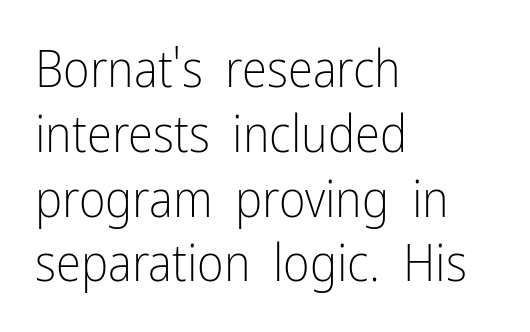
Counters stay open thanks to moderate or lighter strokes. Horizontally, the lines are justified to the leading edge only. Decoration check: the copy has no underline. Note the varied advance widths — an 'i' is clearly narrower than an 'm'. The lettering stays uniformly vertical, giving the passage a roman look. Serif or sans? Sans — the stroke terminals are bare.
